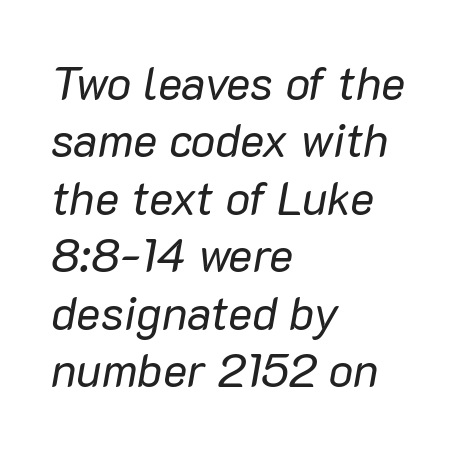
Q: Is the text bold? A: No.
Q: Is the text italic (slanted)? A: Yes, it leans right by about 10 degrees.
Q: Is the text underlined? A: No.
Q: How is the paragraph aligned? A: Left-aligned.
Q: Is the spacing between letters normal or unusually wide? A: Normal.
Q: Is the spacing between lines tight, normal or loose? A: Normal.
Q: Width (condensed, normal, or wide)? A: Normal.
Q: Stroke contrast? A: Low.
Q: x-height? A: Medium.
Q: Monospaced? A: No.
